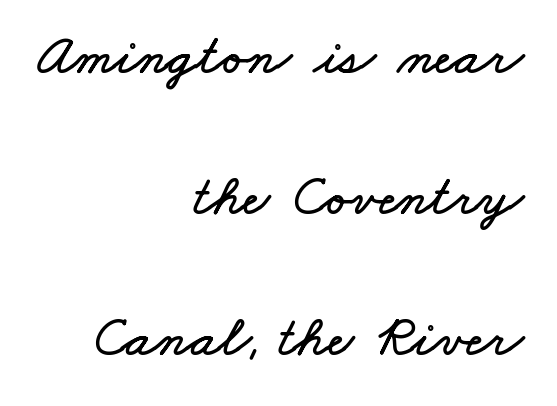
Q: Is the text underlined? A: No.
Q: How is the paragraph aligned? A: Right-aligned.
Q: Is the spacing between letters normal or unusually wide? A: Normal.
Q: Is the spacing between lines tight, normal or loose? A: Loose.
Q: Width (condensed, normal, or wide)? A: Wide.
Q: Stroke contrast? A: Low.
Q: x-height? A: Small.
Q: Monospaced? A: No.
